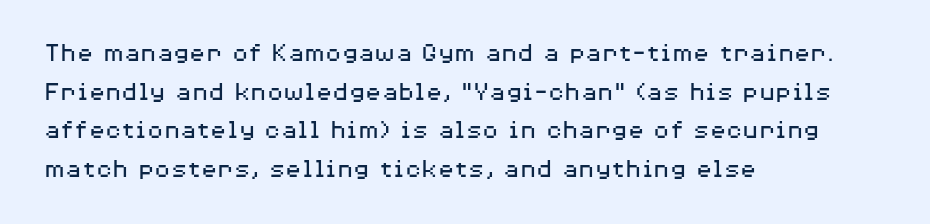
The image shows 27 px text type, upright; set left-aligned, normal line spacing (1.43x), normal letter spacing, not underlined.
